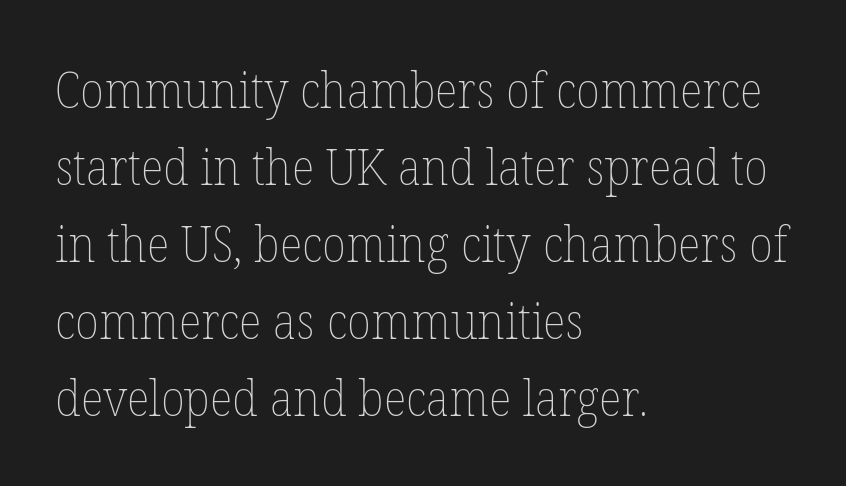
Q: Is the text bold? A: No.
Q: Is the text italic (slanted)? A: No, it is upright.
Q: Is the text underlined? A: No.
Q: How is the paragraph aligned? A: Left-aligned.
Q: Is the spacing between letters normal or unusually wide? A: Normal.
Q: Is the spacing between lines tight, normal or loose? A: Normal.
Q: Width (condensed, normal, or wide)? A: Normal.
Q: Stroke contrast? A: Low.
Q: x-height? A: Medium.
Q: Monospaced? A: No.
